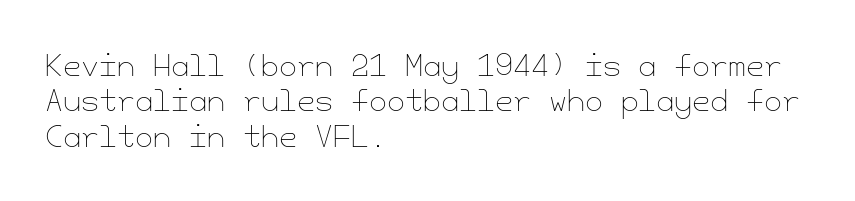
Q: Is the text bold? A: No.
Q: Is the text italic (slanted)? A: No, it is upright.
Q: Is the text underlined? A: No.
Q: How is the paragraph aligned? A: Left-aligned.
Q: Is the spacing between letters normal or unusually wide? A: Normal.
Q: Width (condensed, normal, or wide)? A: Normal.
Q: Stroke contrast? A: Low.
Q: x-height? A: Small.
